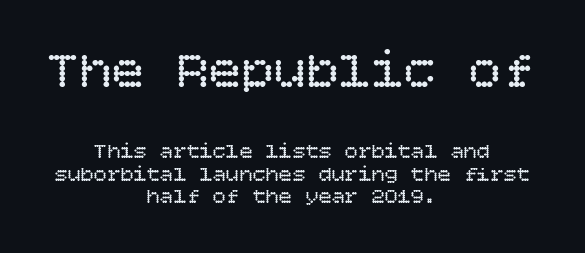
The image shows 54 px regular-weight type, upright; set centered, tight line spacing (1.02x), normal letter spacing, not underlined; the first (top) block is 2.45x larger; low stroke contrast and a large x-height.
